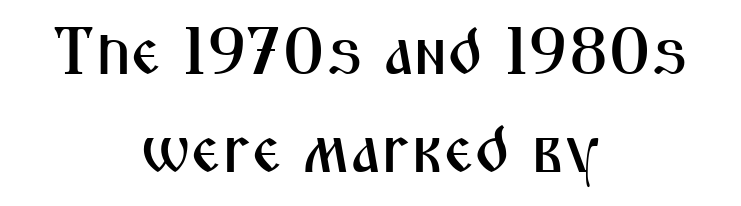
The image shows 67 px condensed sans-serif type, upright; set centered, normal line spacing (1.46x), normal letter spacing, not underlined; medium stroke contrast and a medium x-height.
